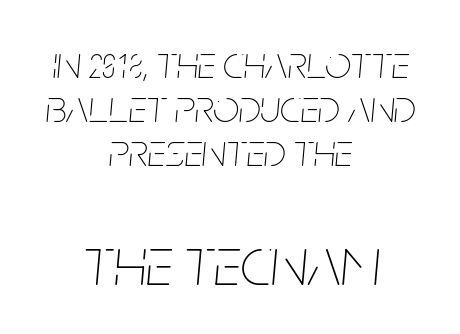
Heft: none added — not bold. Does extra space separate the letters? No, they use regular spacing. This layout puts the modest block above and the oversized block below. A bare baseline throughout the passage. Both edges are ragged and mirror each other, which tells us the setting is centered.
